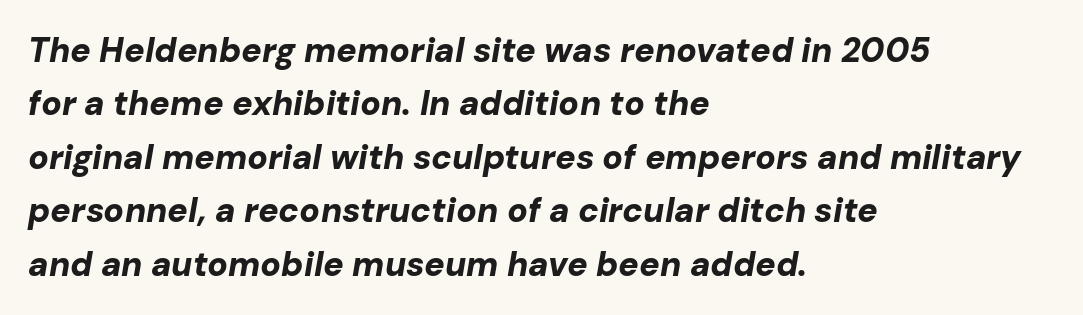
The image shows 34 px bold type, italic (leaning right); set left-aligned, normal line spacing (1.57x), normal letter spacing, not underlined; low stroke contrast and a medium x-height.
